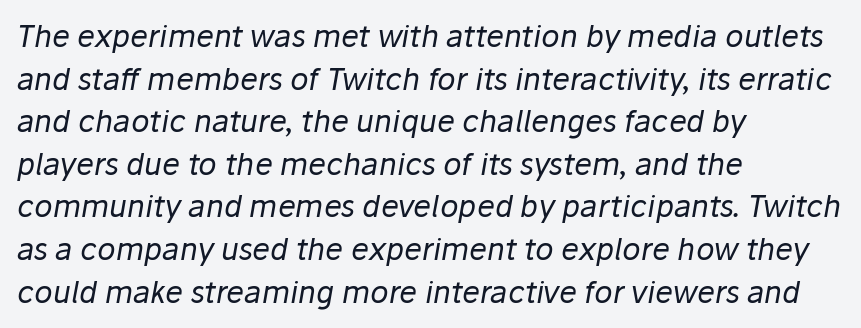
{"italic": "yes", "lean": "right", "slant_degrees": 10, "bold": "no", "weight": "regular", "width": "normal", "stroke_contrast": "low", "x_height": "medium", "monospaced": "no", "underline": "no", "align": "left", "line_spacing": "normal", "line_spacing_ratio": 1.42, "letter_spacing": "normal", "letter_spacing_em": 0.0, "glyph_px": 30}
